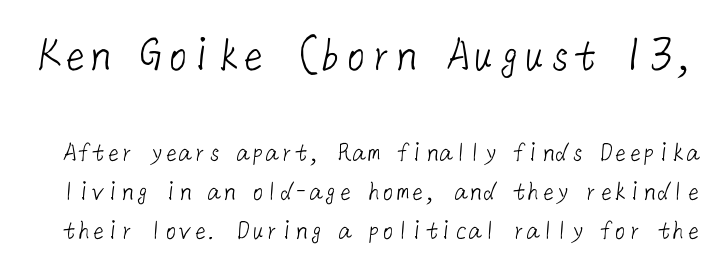
The image shows 51 px light sans-serif type; set normal line spacing (1.34x), normal letter spacing, not underlined; the first (top) block is 1.76x larger; low stroke contrast and a medium x-height.
